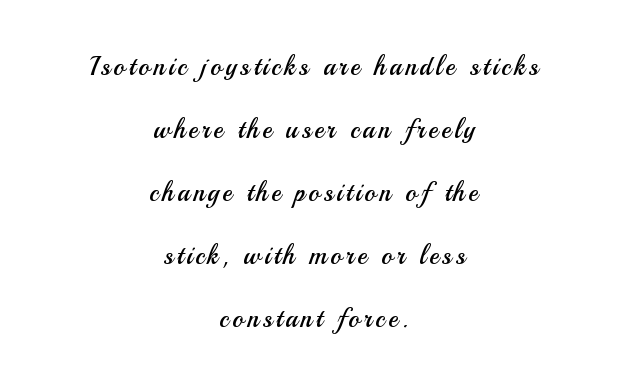
Q: Is the text bold? A: No.
Q: Is the text italic (slanted)? A: Yes.
Q: Is the text underlined? A: No.
Q: How is the paragraph aligned? A: Centered.
Q: Is the spacing between lines tight, normal or loose? A: Loose.
